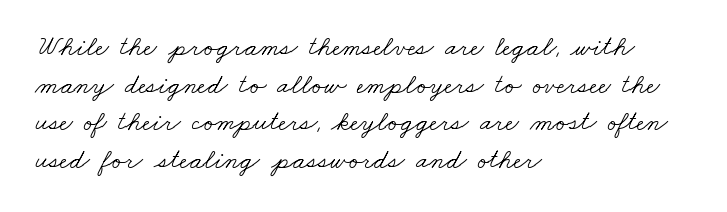
This sample keeps an unexceptional amount of space between lines. Horizontal alignment here is leftward, the default for most running prose. Default kerning and tracking; the words read as compact shapes. The weight would be labelled regular, book, light, or lighter still. Note: serifs present on the glyphs.
